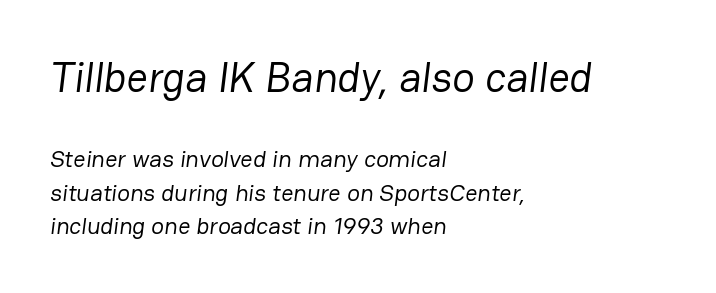
In terms of leading, this rendering sits right in the middle. These glyphs show unthickened strokes, regular width or finer. The designer went with a sans here, leaving each stem footless. This rendering leaves character spacing at its baseline value.
